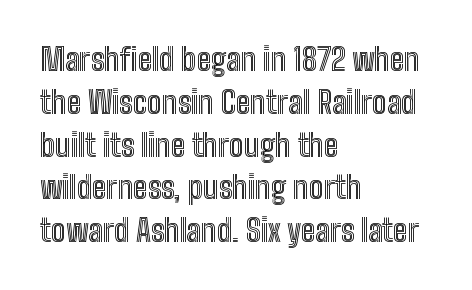
{"italic": "no", "width": "condensed", "x_height": "medium", "monospaced": "no", "underline": "no", "align": "left", "line_spacing": "normal", "line_spacing_ratio": 1.38, "letter_spacing": "normal", "letter_spacing_em": 0.0, "glyph_px": 31}
